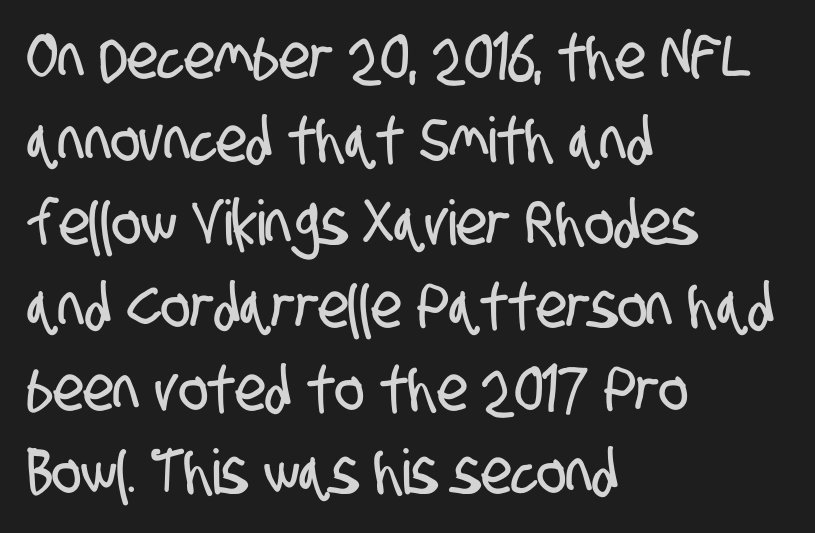
Q: Is the typeface a serif or a sans-serif typeface? A: Sans-serif.
Q: Is the text underlined? A: No.
Q: How is the paragraph aligned? A: Left-aligned.
Q: Is the spacing between letters normal or unusually wide? A: Normal.
Q: Is the spacing between lines tight, normal or loose? A: Normal.
Q: Width (condensed, normal, or wide)? A: Condensed.
Q: Stroke contrast? A: Low.
Q: x-height? A: Large.
Q: Monospaced? A: No.
